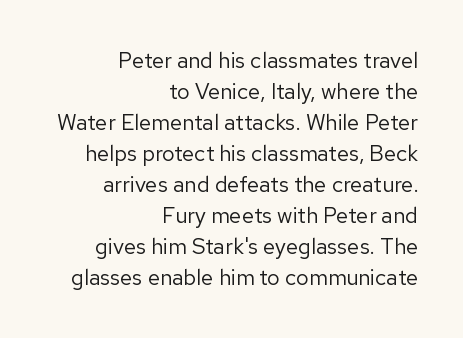
{"italic": "no", "bold": "no", "underline": "no", "align": "right", "line_spacing": "normal", "line_spacing_ratio": 1.41, "letter_spacing": "normal", "letter_spacing_em": 0.0, "glyph_px": 22}
